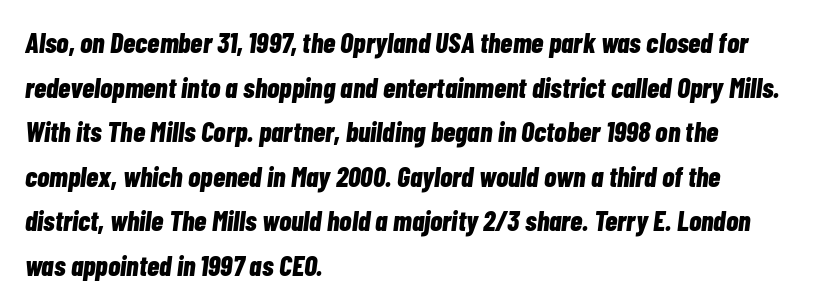
Words appear dense and cohesive because spacing is normal. Notice how descenders clear the ascenders below comfortably — that's standard leading. No word sits above an underline. Each letter keeps its own natural width here, so spacing adapts to shape. The rendering uses a bold face; every stroke is thick and dark. Does the lettering tilt? It does — this is italic.
